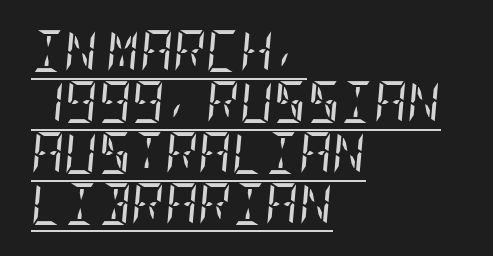
A light-to-regular cut is what we see here. The rendering applies a slant to the glyphs. Here the glyphs are tracked normally, forming tight word shapes. Quick note: underline on. Font category for this specimen: serif. The compositor pushed each line to the left boundary.
